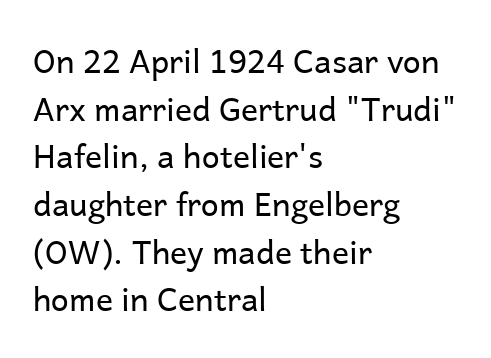
Font category for this specimen: sans-serif. Compared with a centered layout, this one pins lines to the left instead. On a weight scale, this lands at 450 or below. Descenders hang freely into open space.
